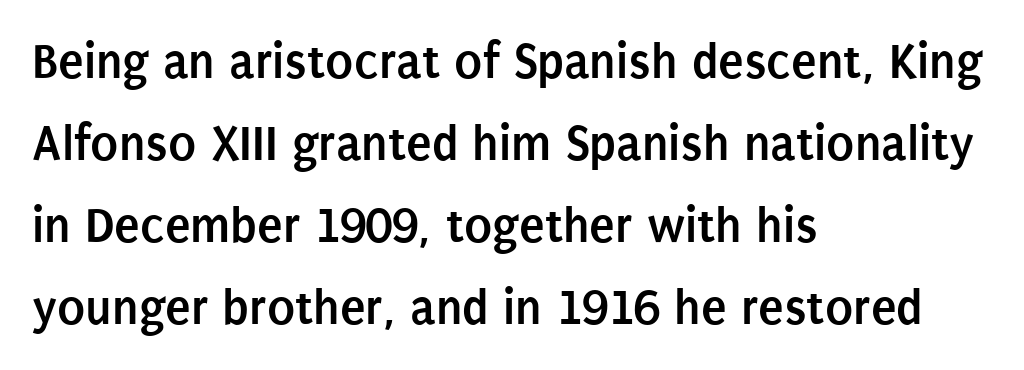
The image shows 52 px semibold, condensed sans-serif type, upright; set left-aligned, normal line spacing (1.58x), normal letter spacing, not underlined; low stroke contrast and a large x-height.
